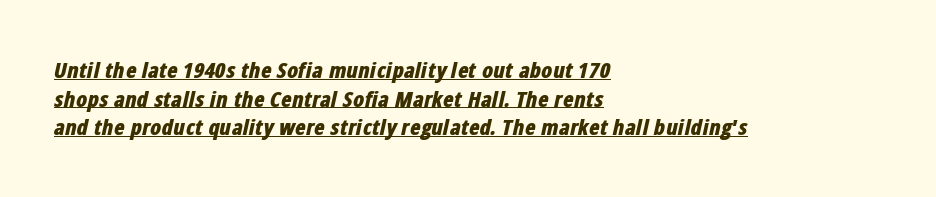
The lettering tilts uniformly, giving the passage an italic look. This sample is left-justified, so line endings fall wherever the words run out. The lettering is marked with a stroke running underneath it. Does the weight exceed regular? Yes, all the way to bold. Tracking here is standard; glyphs follow each other at the usual distance.
